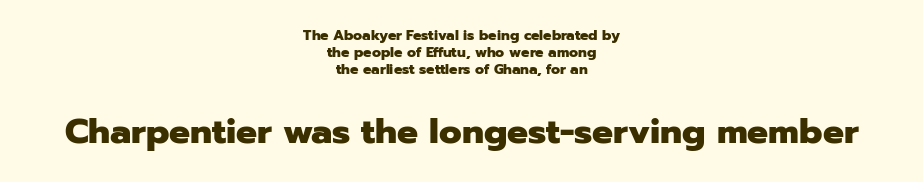
The image shows 35 px heavy sans-serif type, upright; set centered, line spacing 1.23x, normal letter spacing, not underlined; the second (bottom) block is 2.5x larger; low stroke contrast and a medium x-height.
